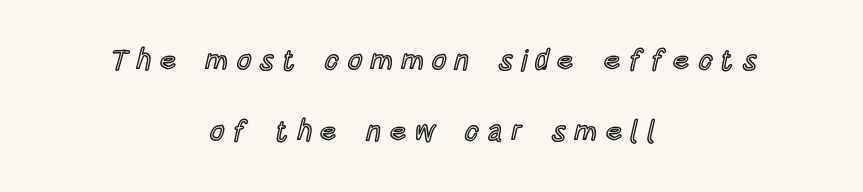
Q: Is the text italic (slanted)? A: Yes.
Q: Is the text underlined? A: No.
Q: How is the paragraph aligned? A: Centered.
Q: Is the spacing between letters normal or unusually wide? A: Unusually wide.
Q: Is the spacing between lines tight, normal or loose? A: Loose.
Q: Width (condensed, normal, or wide)? A: Condensed.
Q: x-height? A: Large.
Q: Monospaced? A: No.
